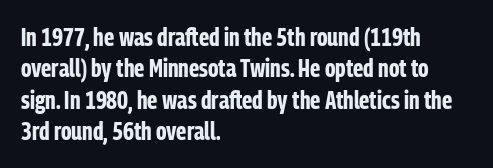
Horizontal alignment here is leftward, the default for most running prose. These lines were composed using upright roman letters. Quick note: underline off. Words appear dense and cohesive because spacing is normal. Honestly, the row spacing looks completely unremarkable. Heft: maximum for text — a bold.
